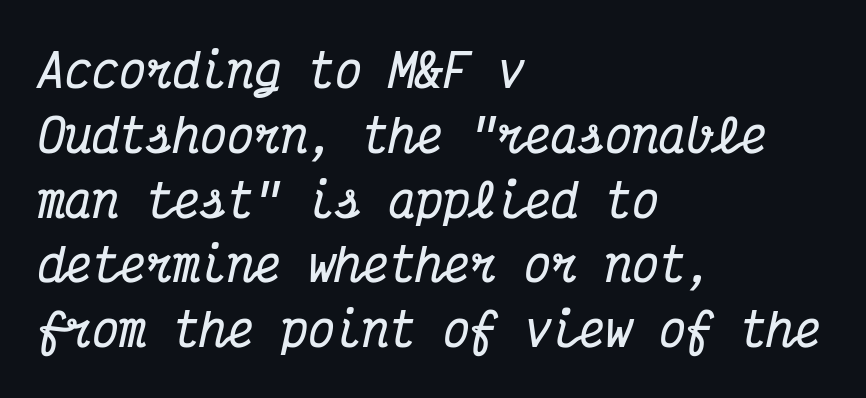
{"serif": "yes", "italic": "yes", "lean": "right", "slant_degrees": 12, "bold": "yes", "weight": "bold", "width": "condensed", "stroke_contrast": "medium", "x_height": "medium", "monospaced": "yes", "underline": "no", "align": "left", "line_spacing": "normal", "line_spacing_ratio": 1.44, "letter_spacing": "normal", "letter_spacing_em": 0.0, "glyph_px": 45}
